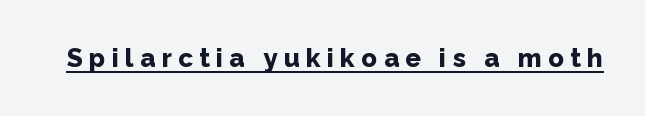
Q: Is the text bold? A: Yes.
Q: Is the text italic (slanted)? A: No, it is upright.
Q: Is the text underlined? A: Yes.
Q: Is the spacing between letters normal or unusually wide? A: Unusually wide.
